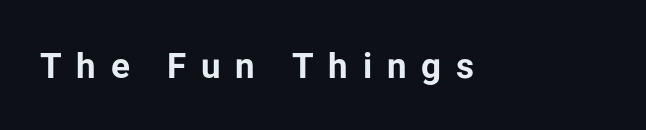
Clear beneath every line of the passage. This is sans-serif lettering, the kind often seen on screens and signage. Quick note: not italic, upright. Each word looks stretched out because of the extra space between its letters. Do the characters align in a grid? No, the font is proportional. Weight check: bold — yes, fully.
